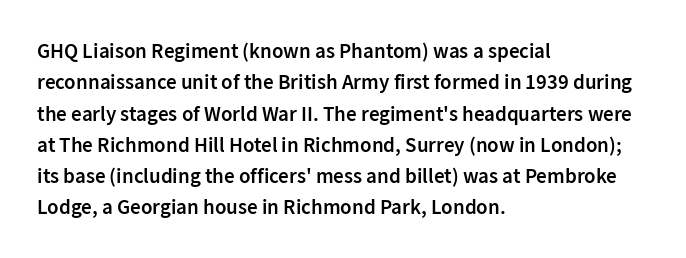
Emphasis by weight is partial: semibold. A typesetter would call this leading conventional body-copy spacing. The rendering keeps characters at their native spacing. This is roman type, the default non-slanted kind. Compared with a centered layout, this one pins lines to the left instead.
